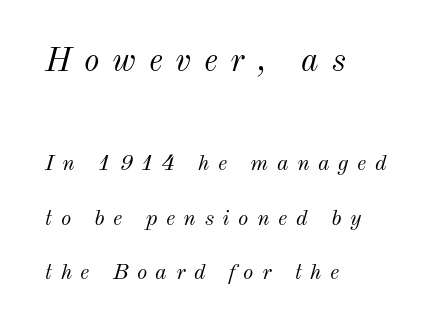
{"italic": "yes", "lean": "right", "slant_degrees": 12, "bold": "no", "weight": "light", "width": "normal", "stroke_contrast": "medium", "x_height": "small", "monospaced": "no", "underline": "no", "align": "left", "line_spacing": "loose", "line_spacing_ratio": 2.48, "letter_spacing": "wide", "letter_spacing_em": 0.39, "larger_block": "first", "size_ratio": 1.5, "glyph_px": 33}
